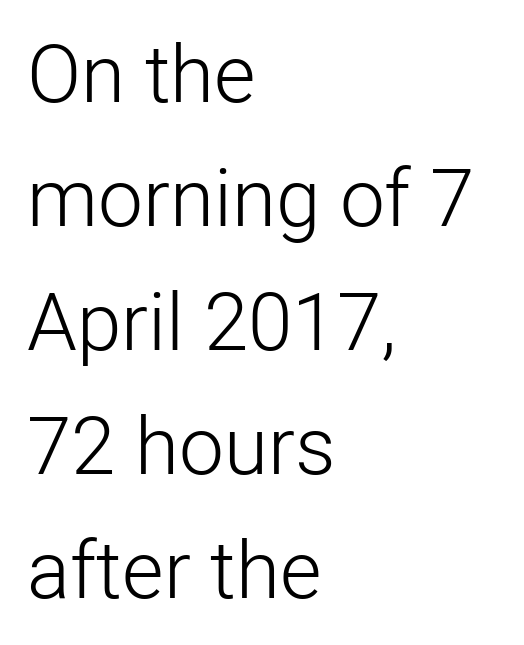
The image shows 80 px light sans-serif type, upright; set left-aligned, normal line spacing (1.55x), normal letter spacing, not underlined; low stroke contrast and a medium x-height.
